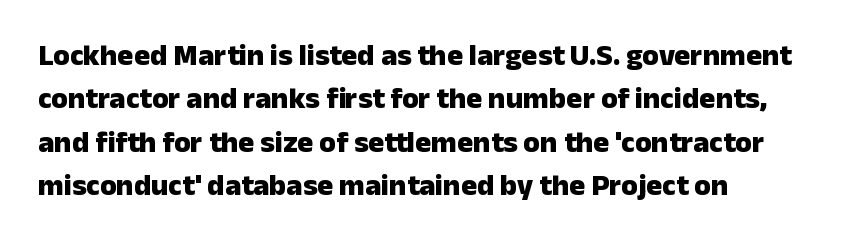
Q: Is the text bold? A: Yes.
Q: Is the text italic (slanted)? A: No, it is upright.
Q: Is the typeface a serif or a sans-serif typeface? A: Sans-serif.
Q: Is the text underlined? A: No.
Q: How is the paragraph aligned? A: Left-aligned.
Q: Is the spacing between letters normal or unusually wide? A: Normal.
Q: Is the spacing between lines tight, normal or loose? A: Normal.
Q: Width (condensed, normal, or wide)? A: Normal.
Q: Stroke contrast? A: Low.
Q: x-height? A: Medium.
Q: Monospaced? A: No.
